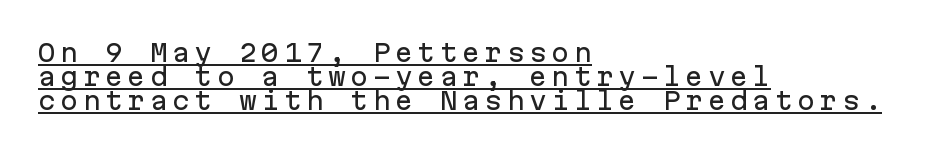
Short and long lines alike share a common starting point at left. Each new line begins almost immediately beneath the previous one. Upright lettering throughout. The typesetter has applied underlining to the passage shown.
